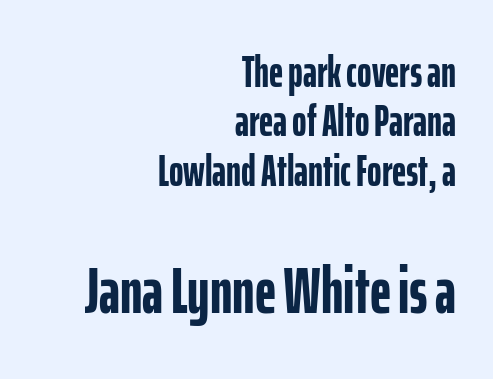
The image shows 66 px semibold, condensed sans-serif type, upright; set right-aligned, tight line spacing (1.12x), normal letter spacing, not underlined; the second (bottom) block is 1.5x larger; low stroke contrast and a medium x-height.
